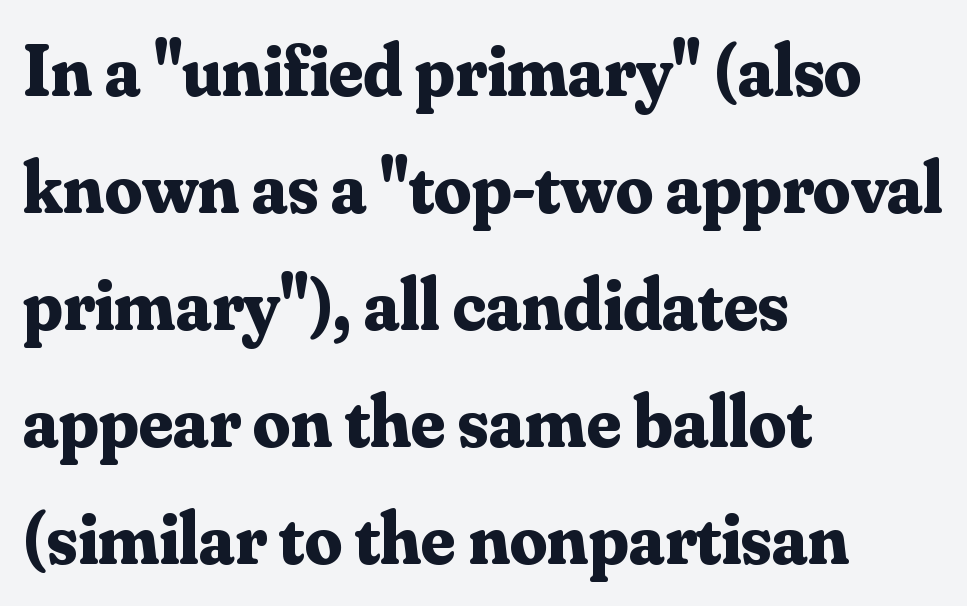
Q: Is the text bold? A: Yes.
Q: Is the text italic (slanted)? A: No, it is upright.
Q: Is the typeface a serif or a sans-serif typeface? A: Serif.
Q: Is the text underlined? A: No.
Q: How is the paragraph aligned? A: Left-aligned.
Q: Is the spacing between letters normal or unusually wide? A: Normal.
Q: Is the spacing between lines tight, normal or loose? A: Normal.
Q: Width (condensed, normal, or wide)? A: Normal.
Q: Stroke contrast? A: Medium.
Q: x-height? A: Small.
Q: Monospaced? A: No.
